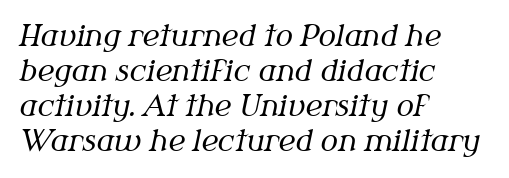
The image shows 29 px regular-weight serif type, italic (leaning right); set left-aligned, line spacing 1.21x, normal letter spacing, not underlined; medium stroke contrast and a medium x-height.
